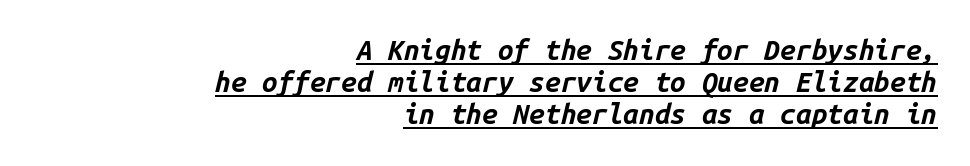
{"italic": "yes", "lean": "right", "slant_degrees": 14, "bold": "yes", "weight": "bold", "width": "normal", "stroke_contrast": "low", "x_height": "medium", "monospaced": "yes", "underline": "yes", "align": "right", "line_spacing": "tight", "line_spacing_ratio": 1.15, "letter_spacing": "normal", "letter_spacing_em": 0.0, "glyph_px": 28}
